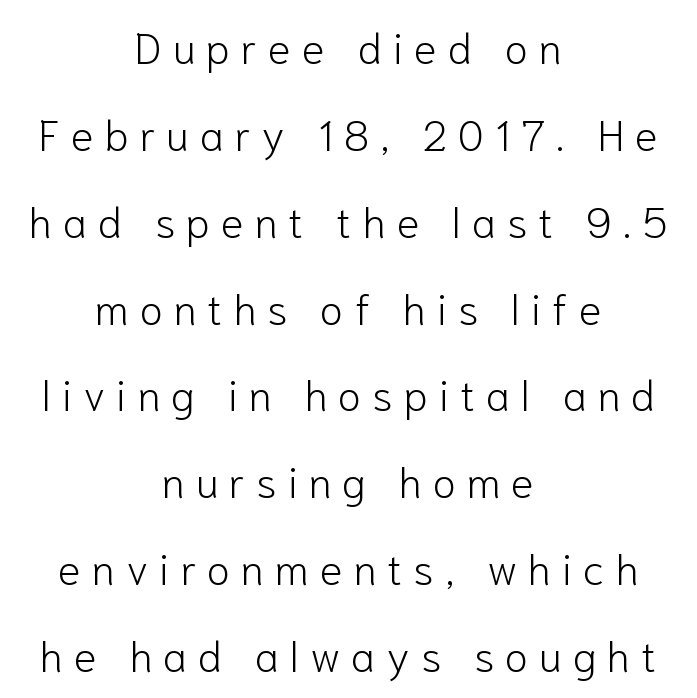
Q: Is the text bold? A: No.
Q: Is the text italic (slanted)? A: No, it is upright.
Q: Is the typeface a serif or a sans-serif typeface? A: Sans-serif.
Q: Is the text underlined? A: No.
Q: How is the paragraph aligned? A: Centered.
Q: Is the spacing between letters normal or unusually wide? A: Unusually wide.
Q: Is the spacing between lines tight, normal or loose? A: Loose.
Q: Width (condensed, normal, or wide)? A: Normal.
Q: Stroke contrast? A: Low.
Q: x-height? A: Medium.
Q: Monospaced? A: No.
